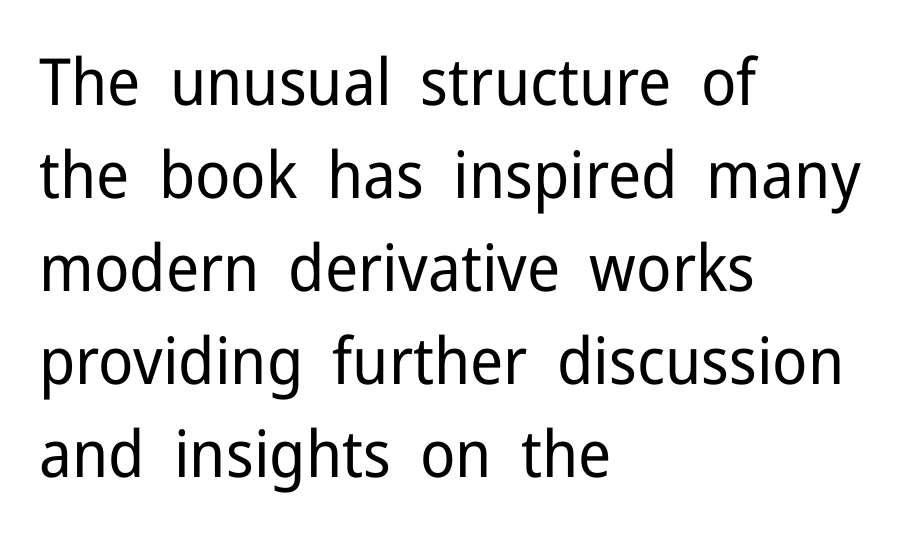
The image shows 65 px regular-weight sans-serif type, upright; set left-aligned, normal line spacing (1.43x), normal letter spacing, not underlined; low stroke contrast and a medium x-height.
